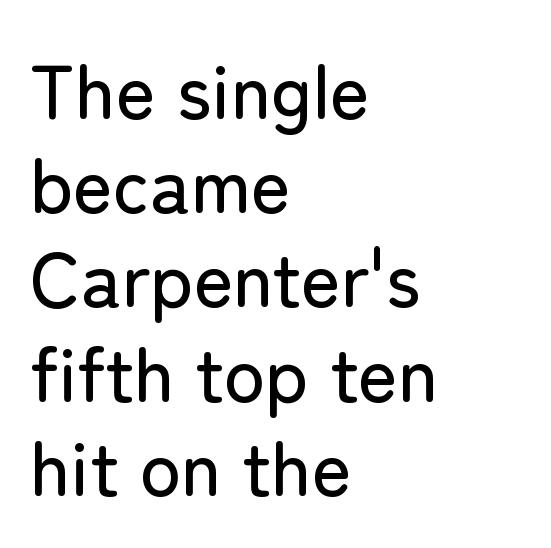
{"serif": "no", "italic": "no", "width": "normal", "stroke_contrast": "low", "x_height": "medium", "monospaced": "no", "underline": "no", "align": "left", "line_spacing_ratio": 1.24, "letter_spacing": "normal", "letter_spacing_em": 0.0, "glyph_px": 76}
